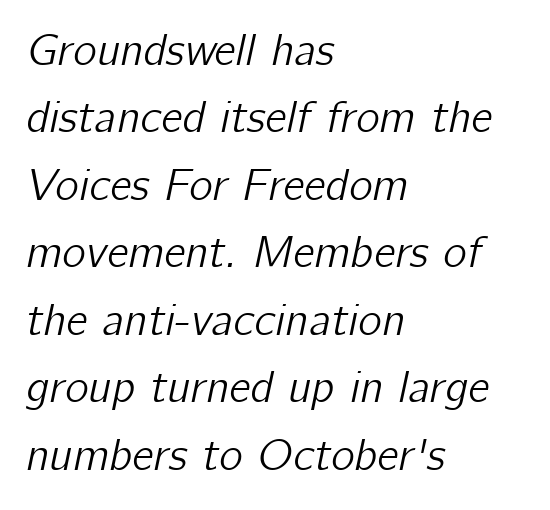
Normally led — the rows are evenly, conventionally spaced. Between one letter and the next there's only the usual sliver of space. Horizontal alignment here is leftward, the default for most running prose. A typesetter would call this proportional, since set widths differ per character.
